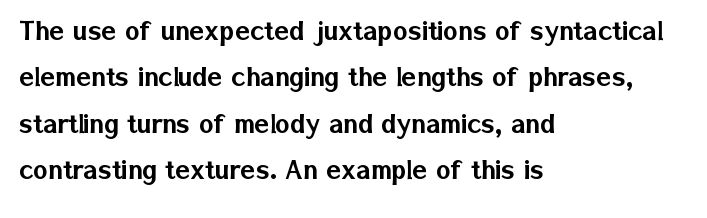
The image shows 31 px sans-serif type, upright; set left-aligned, normal line spacing (1.5x), normal letter spacing, not underlined; low stroke contrast and a medium x-height.
